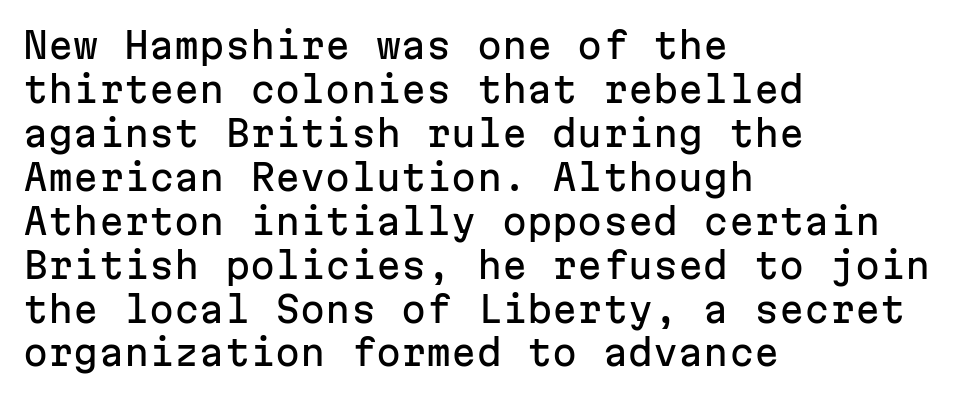
The image shows 36 px sans-serif type, upright, monospaced; set left-aligned, line spacing 1.22x, normal letter spacing, not underlined; low stroke contrast and a medium x-height.
